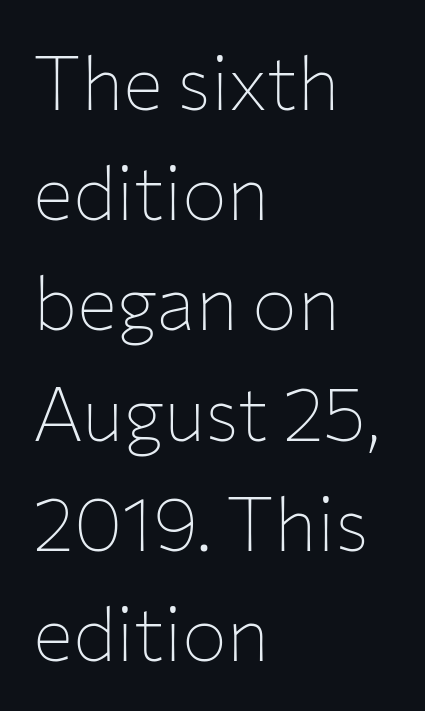
{"serif": "no", "italic": "no", "bold": "no", "weight": "thin", "width": "normal", "stroke_contrast": "low", "x_height": "medium", "monospaced": "no", "underline": "no", "align": "left", "line_spacing": "normal", "line_spacing_ratio": 1.47, "letter_spacing": "normal", "letter_spacing_em": 0.0, "glyph_px": 75}
